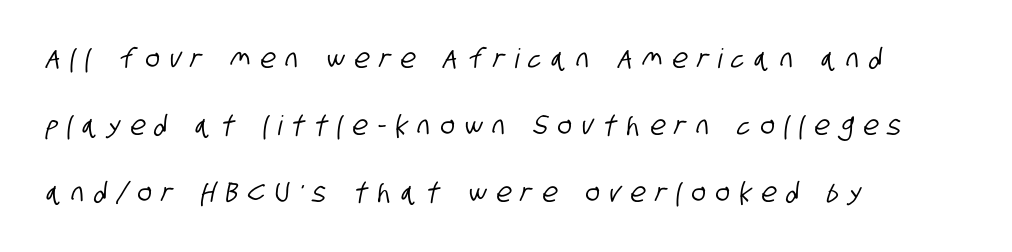
Leftover space on each line is placed entirely after the last word. The zone under the glyphs is completely vacant. The passage shown has open, widely tracked lettering throughout. Quick note: interline space is abundant.
